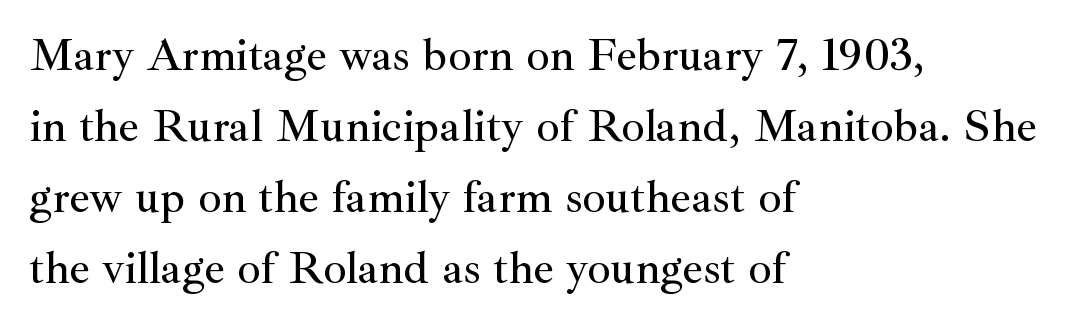
The tracking reads as untouched default to a designer's eye. Serifs: yes, visible at the terminals of the letterforms. A typesetter would mark this as roman, not italic. Descender tails drop into unmarked territory. Horizontally, the lines are justified to the leading edge only. Here the designer chose a conventional face with non-uniform glyph widths.
